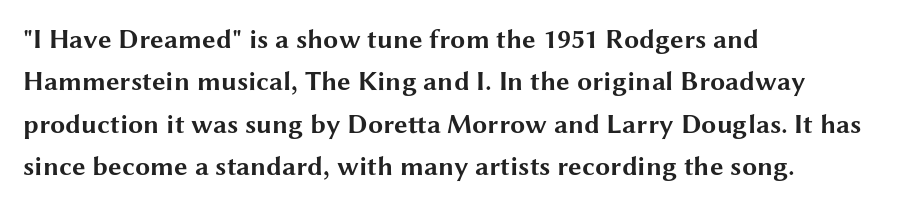
{"italic": "no", "bold": "yes", "underline": "no", "align": "left", "line_spacing": "normal", "line_spacing_ratio": 1.57, "letter_spacing": "normal", "letter_spacing_em": 0.0, "glyph_px": 27}
